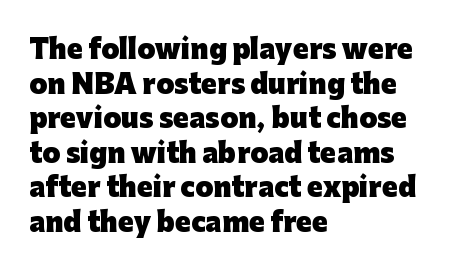
{"italic": "no", "bold": "yes", "underline": "no", "align": "left", "line_spacing": "normal", "line_spacing_ratio": 1.33, "letter_spacing": "normal", "letter_spacing_em": 0.0, "glyph_px": 26}
